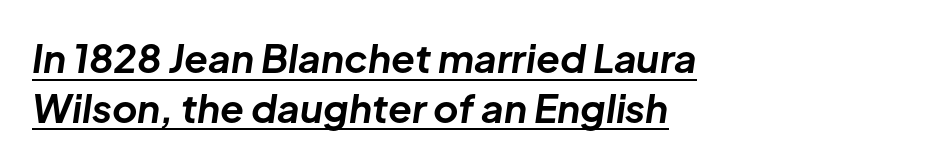
{"italic": "yes", "lean": "right", "slant_degrees": 8, "bold": "yes", "weight": "bold", "width": "normal", "stroke_contrast": "low", "x_height": "medium", "monospaced": "no", "underline": "yes", "align": "left", "line_spacing": "normal", "line_spacing_ratio": 1.27, "letter_spacing": "normal", "letter_spacing_em": 0.0, "glyph_px": 39}
